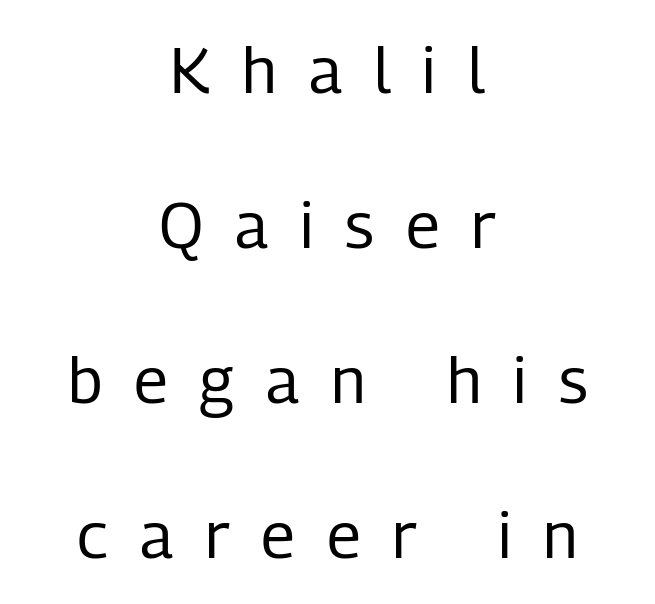
{"serif": "no", "italic": "no", "bold": "no", "weight": "regular", "width": "condensed", "stroke_contrast": "low", "x_height": "medium", "monospaced": "no", "underline": "no", "align": "center", "line_spacing": "loose", "line_spacing_ratio": 2.42, "letter_spacing": "wide", "letter_spacing_em": 0.5, "glyph_px": 64}
